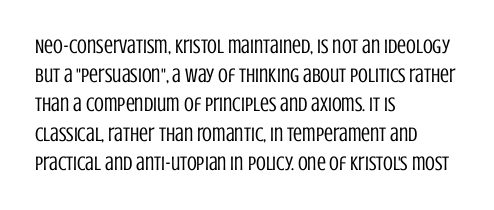
The image shows 20 px text type, upright; set left-aligned, normal line spacing (1.46x), normal letter spacing, not underlined.
